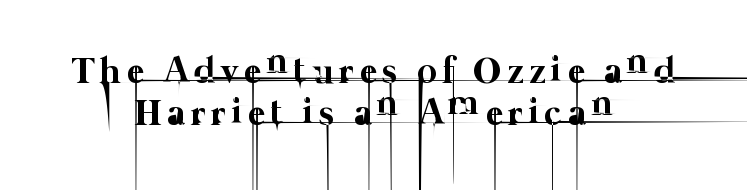
The strip under each line holds only bare page. Visually the block forms a symmetrical silhouette, jagged on both flanks. Stroke thickness stays within the range of a standard reading face or lighter. Summary of vertical rhythm: compact, with narrow interline spacing. Character widths vary here, with narrow letters taking less room than wide ones.
